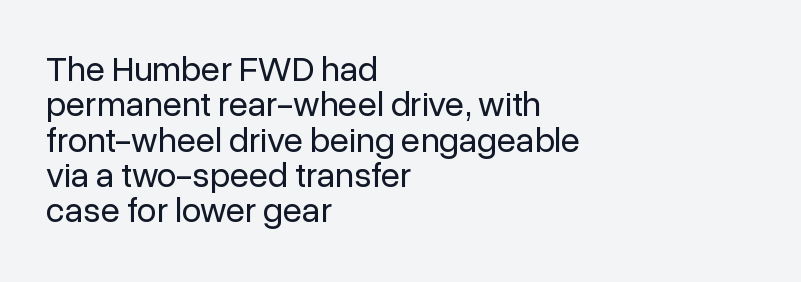
{"serif": "no", "italic": "no", "bold": "no", "weight": "regular", "width": "normal", "stroke_contrast": "low", "x_height": "medium", "monospaced": "no", "underline": "no", "align": "left", "line_spacing": "tight", "line_spacing_ratio": 1.01, "letter_spacing": "normal", "letter_spacing_em": 0.0, "glyph_px": 35}
